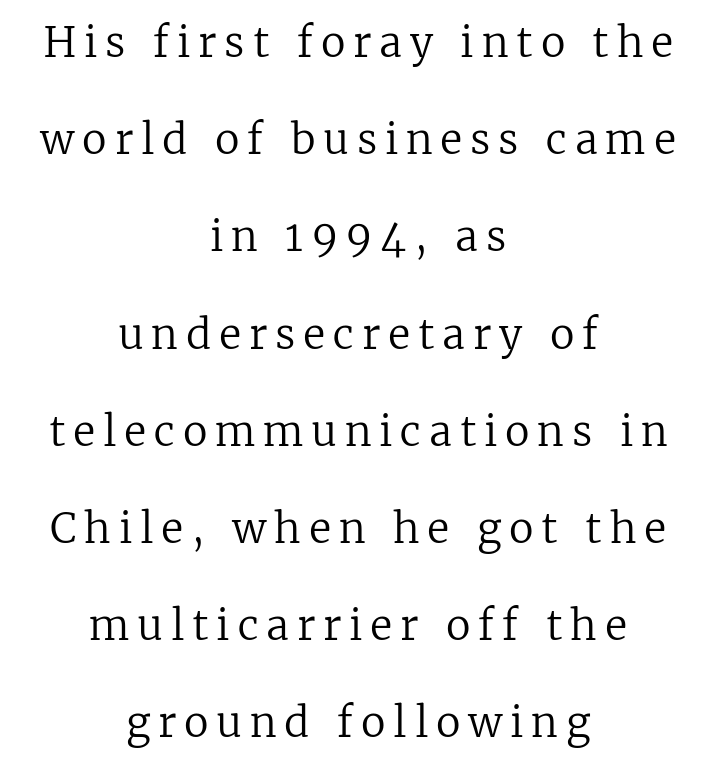
Glance below the letters and you will spot only blank space. Compared with typical paragraphs, the rows here are farther apart. Old-style or modern, the face here clearly has serifs. Weight: in the light-to-regular range.
